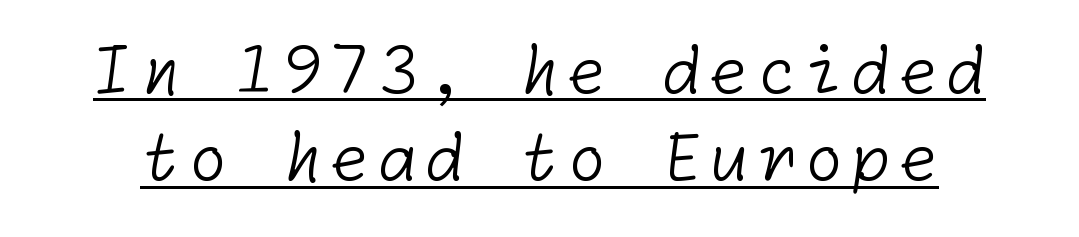
The image shows 64 px light sans-serif type; set normal line spacing (1.36x), underlined; low stroke contrast and a medium x-height.
